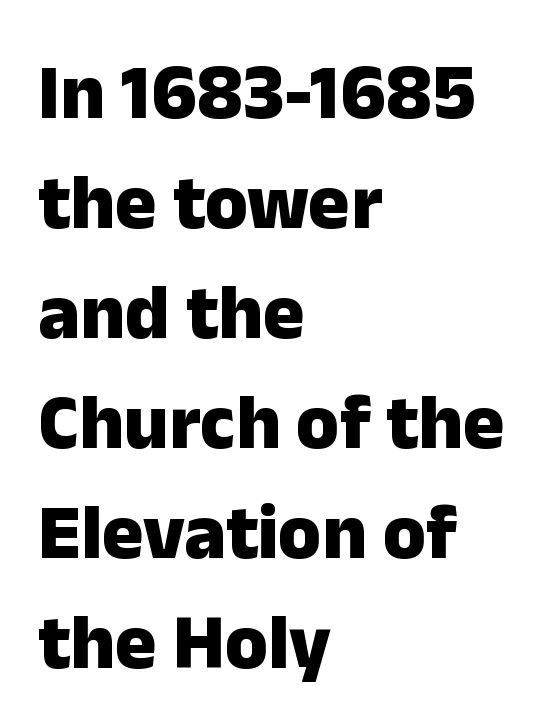
Q: Is the text bold? A: Yes.
Q: Is the text italic (slanted)? A: No, it is upright.
Q: Is the typeface a serif or a sans-serif typeface? A: Sans-serif.
Q: Is the text underlined? A: No.
Q: How is the paragraph aligned? A: Left-aligned.
Q: Is the spacing between letters normal or unusually wide? A: Normal.
Q: Is the spacing between lines tight, normal or loose? A: Normal.
Q: Width (condensed, normal, or wide)? A: Normal.
Q: Stroke contrast? A: Low.
Q: x-height? A: Medium.
Q: Monospaced? A: No.
